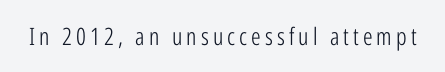
Only glyphs here, with clear space below each row. Posture: upright roman. The font is comparable to plain body text, perhaps lighter.
